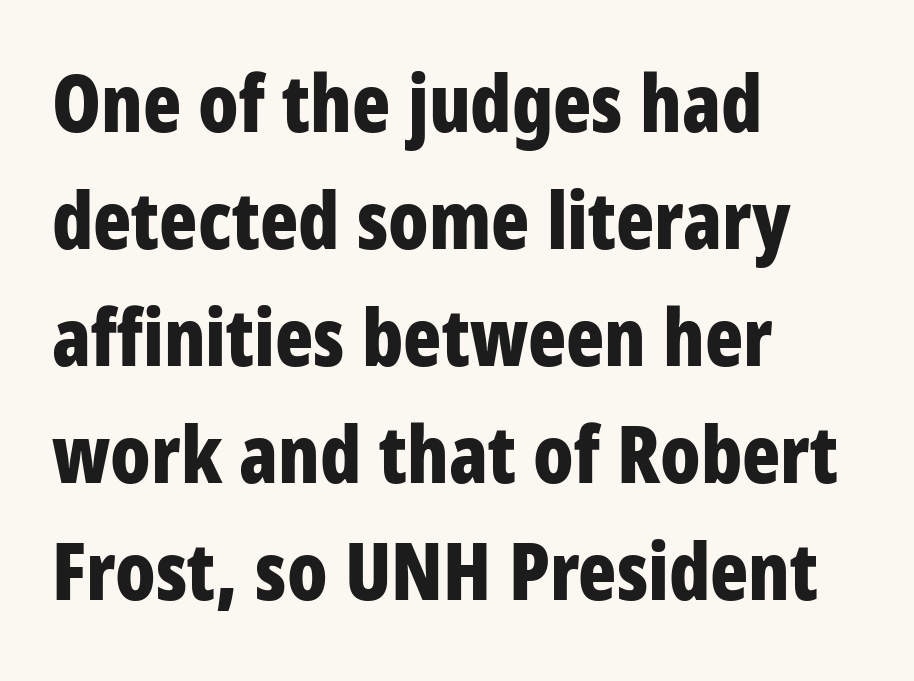
The rag falls on the right side of this text block. Proportional: the letters do not fall into vertical columns. Chunky letters — that's bold for sure. Unmarked baselines from the first word to the last.
